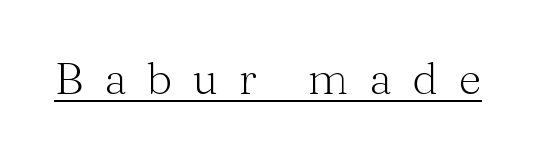
Compared with typical body copy, the letter spacing here is much looser. The specimen reads as upright at a glance. Looks like someone drew a line under every word here. Letters have the restrained weight of plain body copy at most. A typesetter would call this proportional, since set widths differ per character. Serifs: yes, visible at the terminals of the letterforms.
